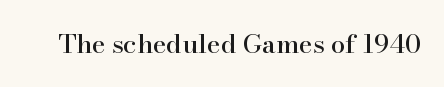
{"italic": "no", "underline": "no", "letter_spacing": "normal", "letter_spacing_em": 0.0, "glyph_px": 26}
